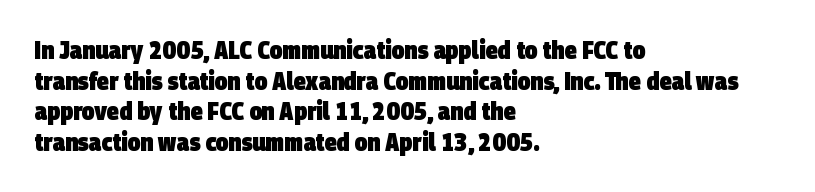
Q: Is the text bold? A: Yes.
Q: Is the text underlined? A: No.
Q: How is the paragraph aligned? A: Left-aligned.
Q: Is the spacing between letters normal or unusually wide? A: Normal.
